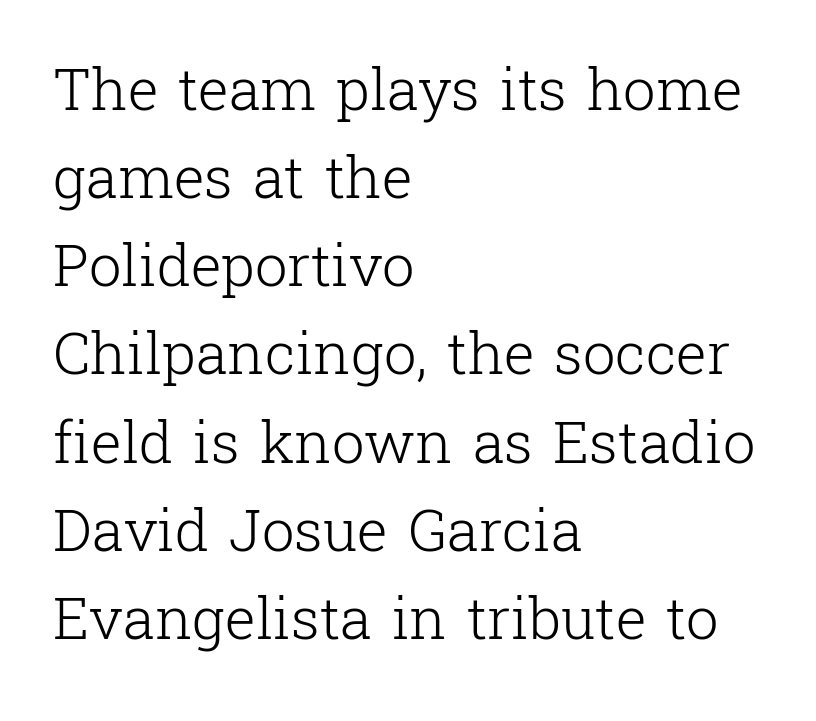
This sample keeps an unexceptional amount of space between lines. Italic: no, the glyphs are upright roman. Observe the ordinary spacing: letters are neighbours, not strangers. Are there feet on the stems? There are — it's a serif. Teacher's note: observe the even left margin — that is flush-left alignment.
